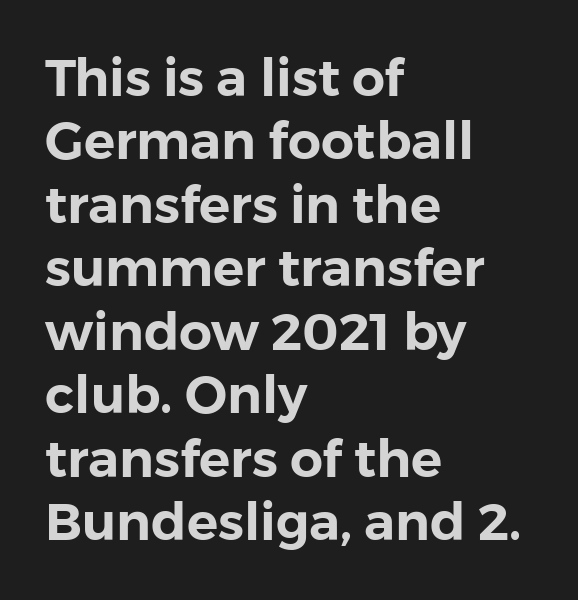
Descender tails drop into unmarked territory. This sample uses plain, unmodified letter spacing. You could not count columns in this text — the font is proportionally spaced. Visually the block forms a straight wall on the left and a jagged coastline on the right. The designer went with a sans here, leaving each stem footless. The letters stand straight up with perfectly vertical stems.
